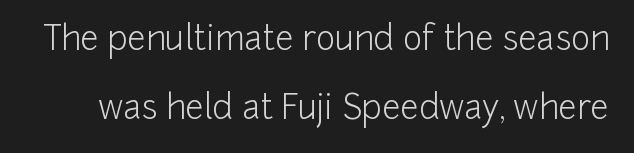
No italicization has been applied; the sample stays upright. Stroke thickness stays within the range of a standard reading face or lighter. The rendering keeps characters at their native spacing. The area under the type is left untouched. The space between consecutive lines is lavish.
